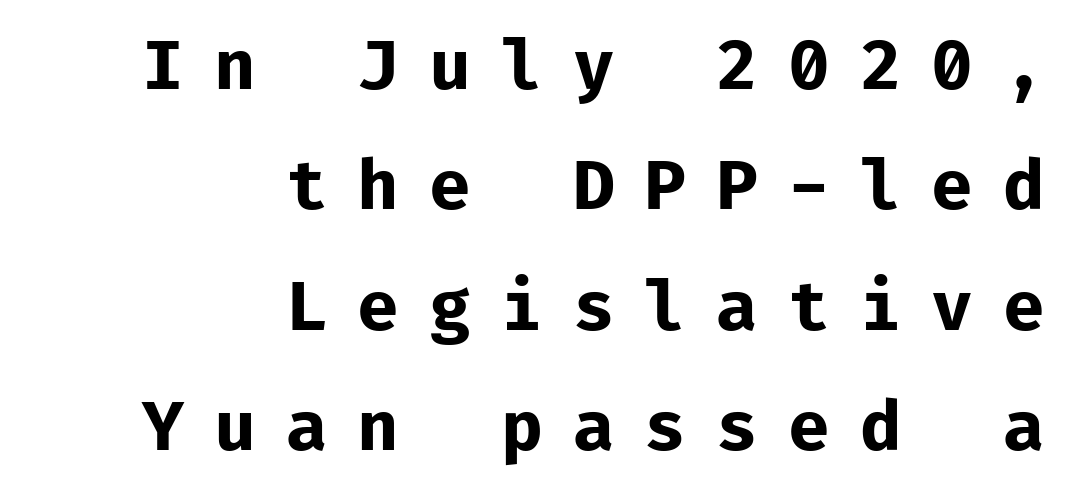
{"serif": "no", "italic": "no", "bold": "yes", "weight": "bold", "width": "normal", "stroke_contrast": "low", "x_height": "medium", "underline": "no", "align": "right", "line_spacing_ratio": 1.77, "letter_spacing": "wide", "letter_spacing_em": 0.44, "glyph_px": 68}
